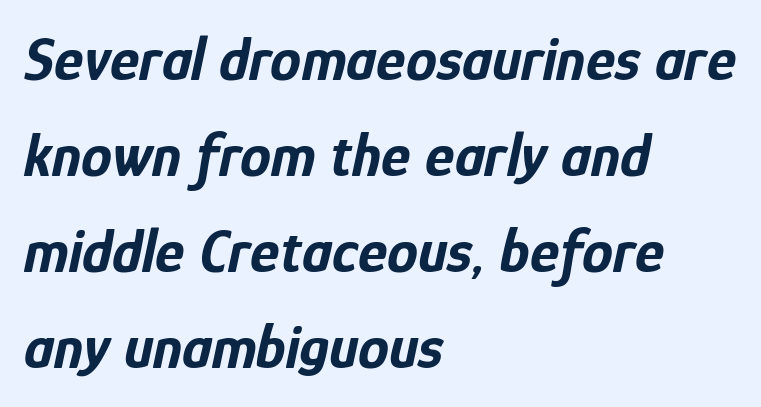
{"italic": "yes", "lean": "right", "slant_degrees": 12, "bold": "yes", "weight": "bold", "width": "condensed", "stroke_contrast": "low", "x_height": "medium", "monospaced": "no", "underline": "no", "align": "left", "line_spacing": "normal", "line_spacing_ratio": 1.55, "letter_spacing": "normal", "letter_spacing_em": 0.0, "glyph_px": 62}
